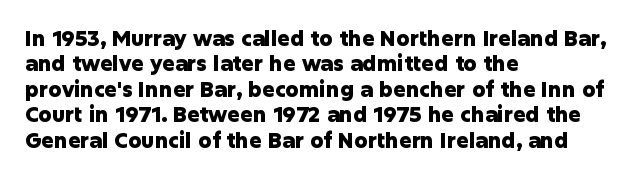
The image shows 21 px bold type, upright; set left-aligned, line spacing 1.21x, normal letter spacing, not underlined.
